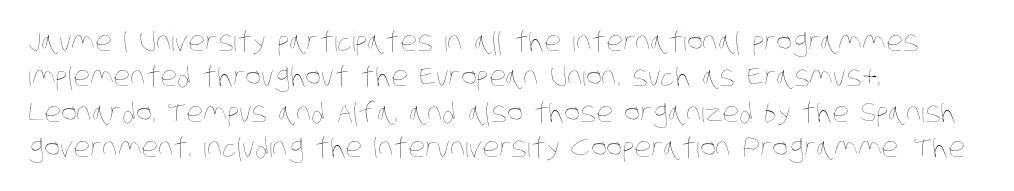
The image shows 27 px text type; set left-aligned, normal line spacing (1.31x), normal letter spacing, not underlined.
